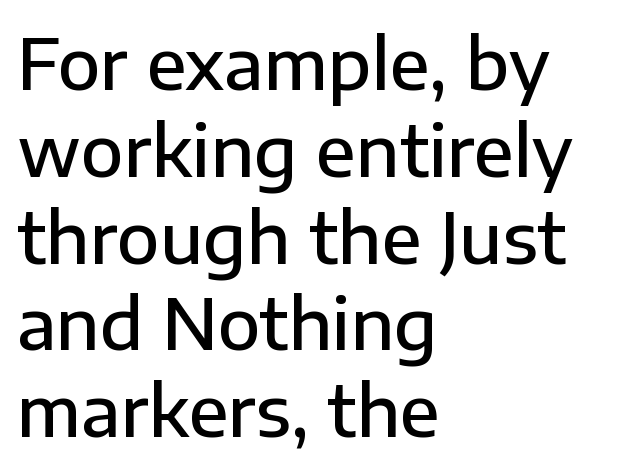
Q: Is the text bold? A: Semi-bold.
Q: Is the text italic (slanted)? A: No, it is upright.
Q: Is the typeface a serif or a sans-serif typeface? A: Sans-serif.
Q: Is the text underlined? A: No.
Q: How is the paragraph aligned? A: Left-aligned.
Q: Is the spacing between letters normal or unusually wide? A: Normal.
Q: Width (condensed, normal, or wide)? A: Normal.
Q: Stroke contrast? A: Low.
Q: x-height? A: Medium.
Q: Monospaced? A: No.
